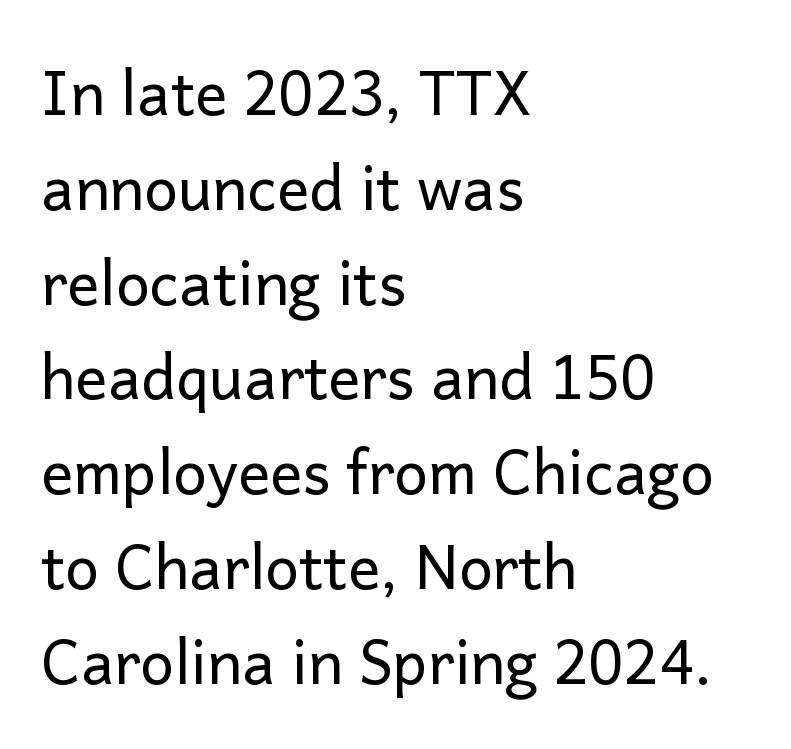
Is there any slant? The stems are plumb. The face used here is rendered with its standard letterfit. Here the designer chose a conventional face with non-uniform glyph widths. Reading down the block, your eye returns to a fixed left position each line. Regular leading. Honestly, there is no underline to notice here at all.
